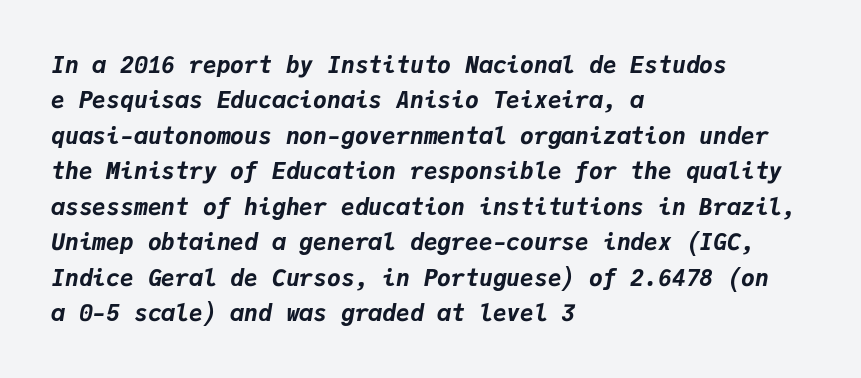
The rendering applies a slant to the glyphs. Students, this is bold: see how much ink each stroke carries. The line texture is even and compact thanks to regular tracking. The paragraph has a hard left edge and a soft right edge. The line-height multiplier appears to be the usual default.
